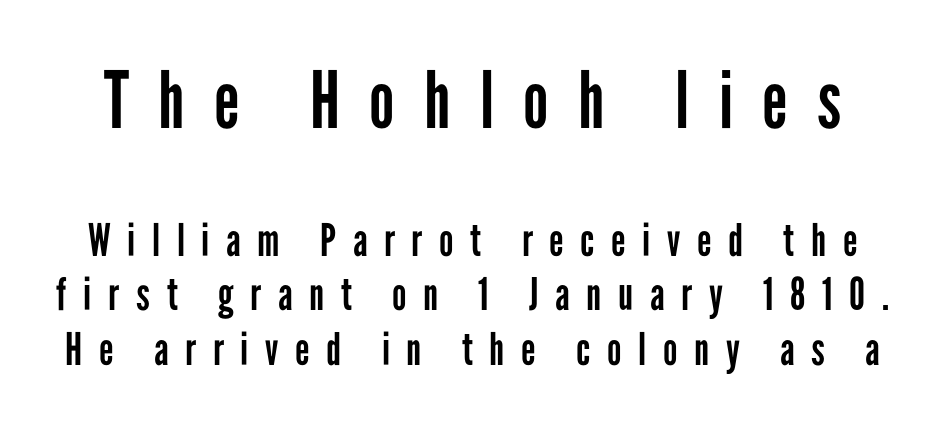
Q: Is the text bold? A: No.
Q: Is the text italic (slanted)? A: No, it is upright.
Q: Is the typeface a serif or a sans-serif typeface? A: Sans-serif.
Q: Is the text underlined? A: No.
Q: Is the spacing between letters normal or unusually wide? A: Unusually wide.
Q: Which block of text is set in a larger size, the first (top) or the second (bottom)? A: The first (top) one.
Q: Width (condensed, normal, or wide)? A: Condensed.
Q: Stroke contrast? A: Low.
Q: x-height? A: Medium.
Q: Monospaced? A: No.
